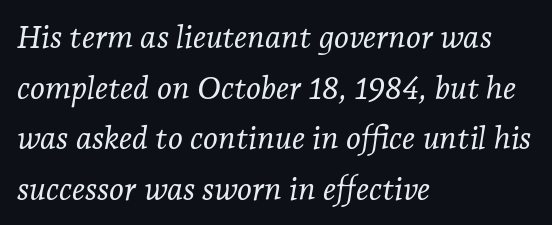
Q: Is the text bold? A: No.
Q: Is the text italic (slanted)? A: Yes, it leans right by about 7 degrees.
Q: Is the typeface a serif or a sans-serif typeface? A: Serif.
Q: Is the text underlined? A: No.
Q: How is the paragraph aligned? A: Left-aligned.
Q: Is the spacing between letters normal or unusually wide? A: Normal.
Q: Is the spacing between lines tight, normal or loose? A: Normal.
Q: Width (condensed, normal, or wide)? A: Normal.
Q: Stroke contrast? A: Low.
Q: x-height? A: Medium.
Q: Monospaced? A: No.
